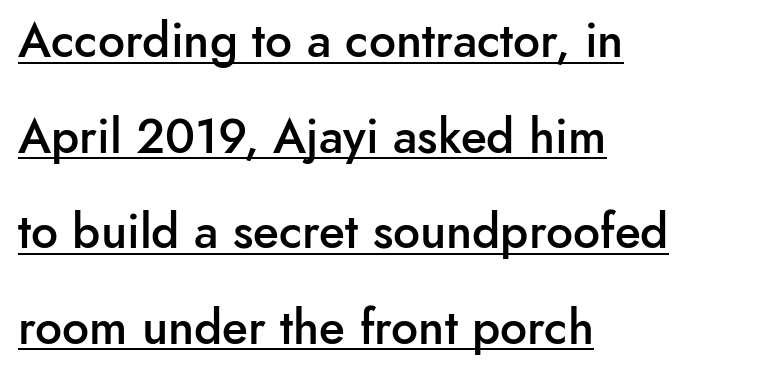
The rendered words wear a rule along their underside. The axis of the letterforms is exactly vertical. Widely set lines give the paragraph a tall, airy silhouette. The letters advance in unequal steps, a hallmark of proportional type.
